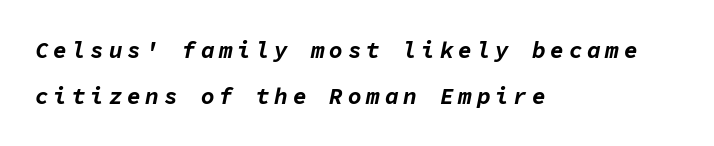
{"italic": "yes", "lean": "right", "slant_degrees": 11, "bold": "yes", "underline": "no", "align": "left", "line_spacing": "loose", "line_spacing_ratio": 2.0, "letter_spacing": "wide", "letter_spacing_em": 0.2, "glyph_px": 23}
